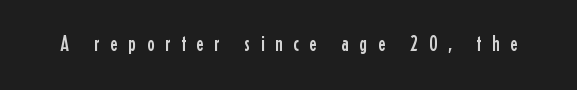
The glyphs are unaccompanied by any horizontal stroke below them. You can tell it's not italic because the verticals are truly vertical. The rendering inserts visible extra space after every character.
